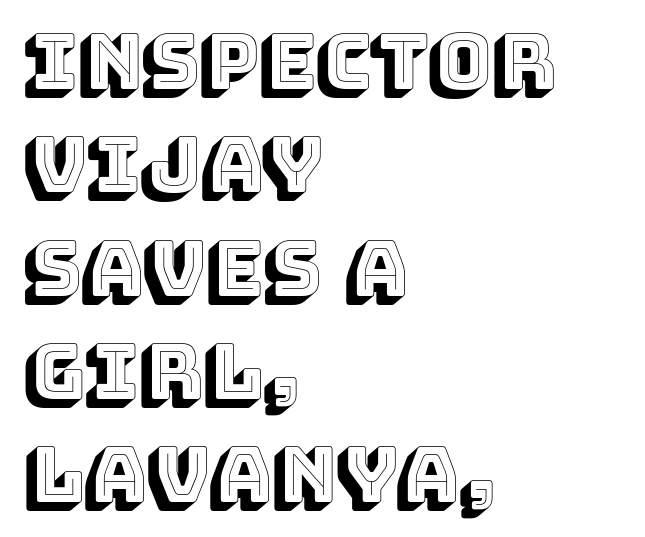
The image shows 76 px text type, upright; set left-aligned, normal line spacing (1.36x), normal letter spacing, not underlined; a large x-height.
